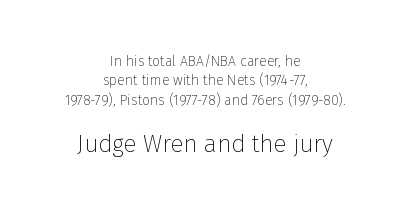
Q: Is the text bold? A: No.
Q: Is the text italic (slanted)? A: No, it is upright.
Q: Is the text underlined? A: No.
Q: How is the paragraph aligned? A: Centered.
Q: Is the spacing between letters normal or unusually wide? A: Normal.
Q: Is the spacing between lines tight, normal or loose? A: Normal.
Q: Which block of text is set in a larger size, the first (top) or the second (bottom)? A: The second (bottom) one.
